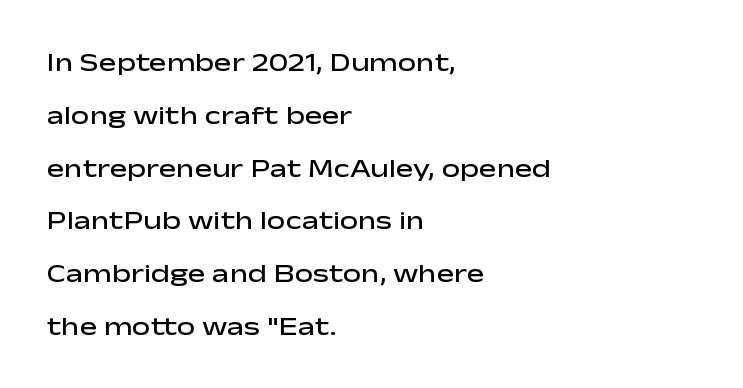
A somewhat darkened texture: the type is semibold rather than bold. In terms of posture, this sample is upright. The zone under the glyphs is completely vacant. Line beginnings align vertically; line endings do not.
